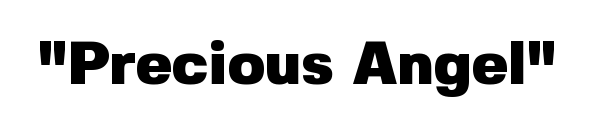
Does the weight exceed regular? Yes, all the way to bold. The passage shown is typed in a proportional face where columns would drift. Type style note: lacks serifs. Between one letter and the next there's only the usual sliver of space. The baseline area is clear. Italic? Not at all — the glyphs are vertical.
